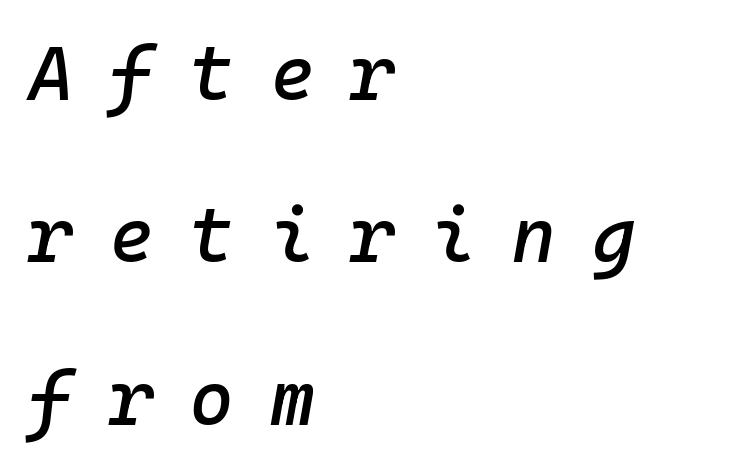
Every row of glyphs begins at an identical x-position on the left. Loosely led — the rows are spread out. The tracking reads as deliberately expanded to a designer's eye. Underline: absent. You can tell it's italic because the verticals aren't actually vertical.
